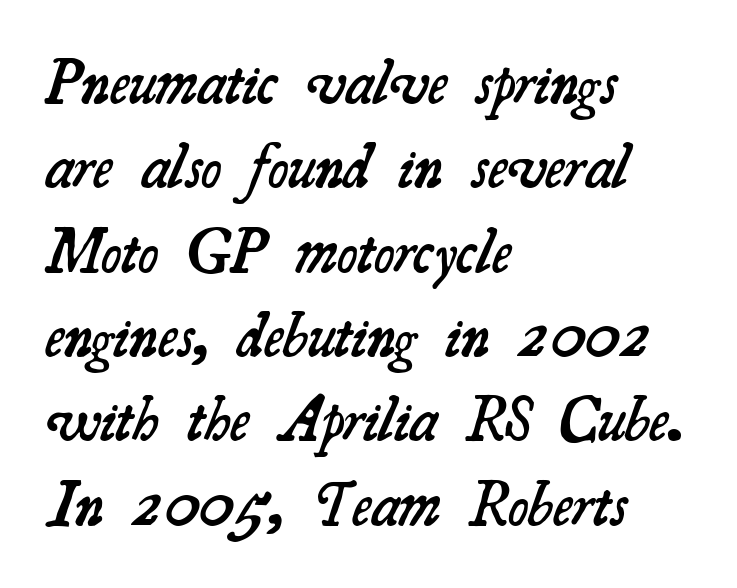
Note: serifs present on the glyphs. Horizontally, the lines are justified to the leading edge only. The space directly below the letters is spotless. Leading matches the norm, producing a regular column. Students, note that the glyphs here touch the page at normal intervals.
